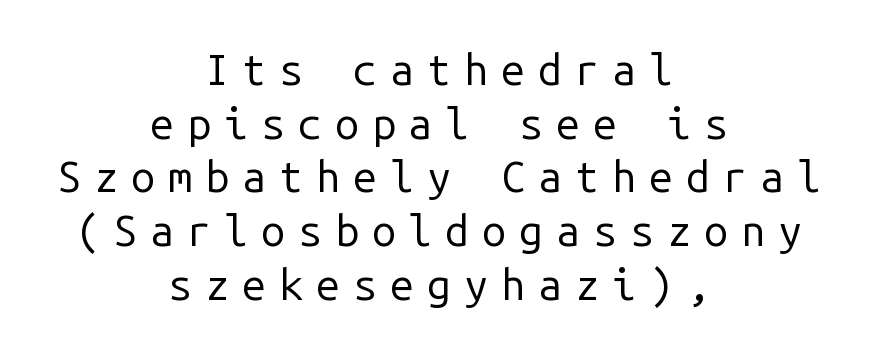
Q: Is the text bold? A: No.
Q: Is the text italic (slanted)? A: No, it is upright.
Q: Is the typeface a serif or a sans-serif typeface? A: Sans-serif.
Q: Is the text underlined? A: No.
Q: How is the paragraph aligned? A: Centered.
Q: Is the spacing between letters normal or unusually wide? A: Unusually wide.
Q: Is the spacing between lines tight, normal or loose? A: Normal.
Q: Width (condensed, normal, or wide)? A: Normal.
Q: Stroke contrast? A: Low.
Q: x-height? A: Medium.
Q: Monospaced? A: Yes.
